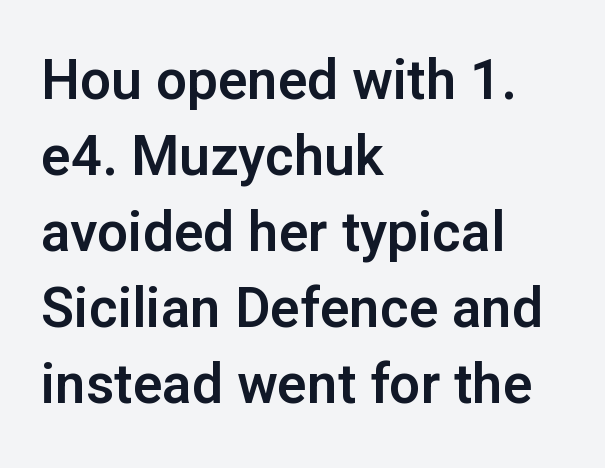
The designer went with a sans here, leaving each stem footless. This sample has the flowing, uneven cadence of proportional lettering. Tall strokes in this sample are plumb rather than angled. Honestly, there is no underline to notice here at all. The space between consecutive lines is moderate.
